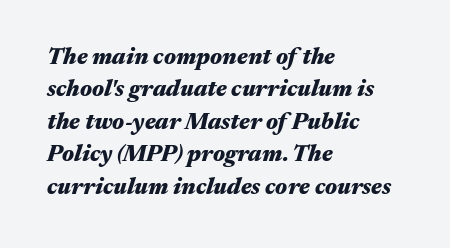
There is no visible air inserted between adjacent glyphs. Alignment: flush left. Leading matches the norm, producing a regular column. Looking at the ascenders, they clearly lean.
